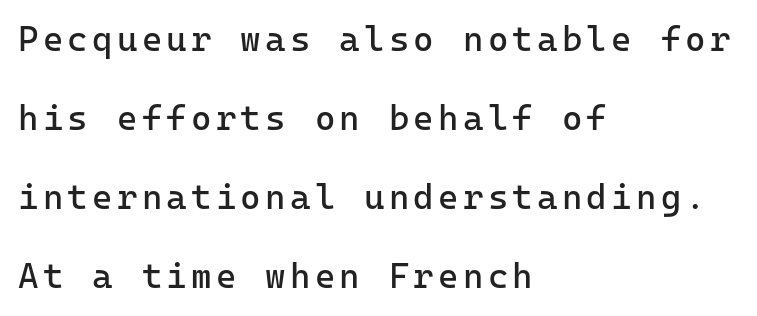
{"serif": "no", "italic": "no", "bold": "no", "weight": "regular", "width": "normal", "stroke_contrast": "low", "x_height": "medium", "monospaced": "yes", "underline": "no", "align": "left", "line_spacing": "loose", "line_spacing_ratio": 2.26, "glyph_px": 35}
